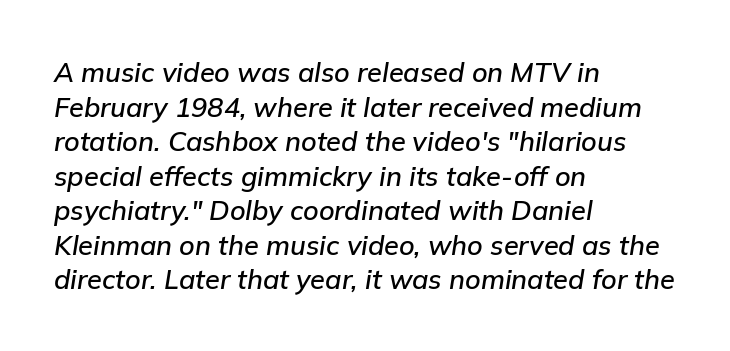
Q: Is the text italic (slanted)? A: Yes, it leans right by about 9 degrees.
Q: Is the text underlined? A: No.
Q: How is the paragraph aligned? A: Left-aligned.
Q: Is the spacing between letters normal or unusually wide? A: Normal.
Q: Is the spacing between lines tight, normal or loose? A: Normal.
